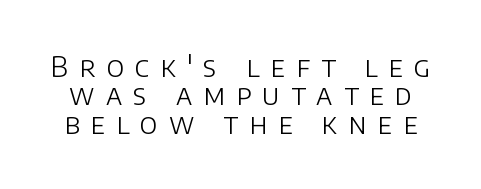
{"serif": "no", "italic": "no", "bold": "no", "weight": "light", "width": "normal", "stroke_contrast": "low", "x_height": "large", "monospaced": "no", "underline": "no", "line_spacing": "tight", "line_spacing_ratio": 1.01, "letter_spacing": "wide", "letter_spacing_em": 0.4, "glyph_px": 28}
